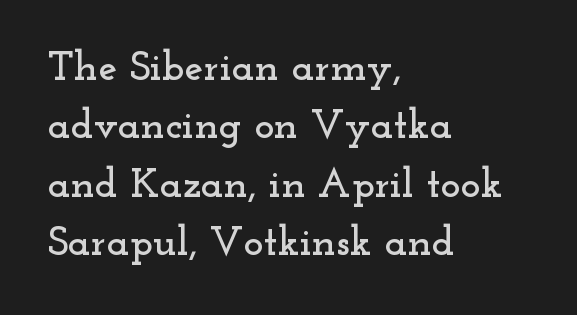
Q: Is the text italic (slanted)? A: No, it is upright.
Q: Is the typeface a serif or a sans-serif typeface? A: Serif.
Q: Is the text underlined? A: No.
Q: How is the paragraph aligned? A: Left-aligned.
Q: Is the spacing between letters normal or unusually wide? A: Normal.
Q: Is the spacing between lines tight, normal or loose? A: Normal.
Q: Width (condensed, normal, or wide)? A: Wide.
Q: Stroke contrast? A: Low.
Q: x-height? A: Small.
Q: Monospaced? A: No.
